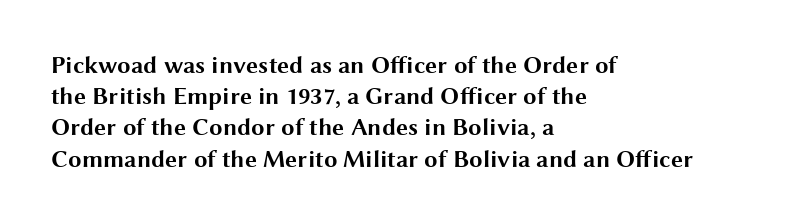
Q: Is the text bold? A: Yes.
Q: Is the text italic (slanted)? A: No, it is upright.
Q: Is the text underlined? A: No.
Q: How is the paragraph aligned? A: Left-aligned.
Q: Is the spacing between letters normal or unusually wide? A: Normal.
Q: Is the spacing between lines tight, normal or loose? A: Normal.
